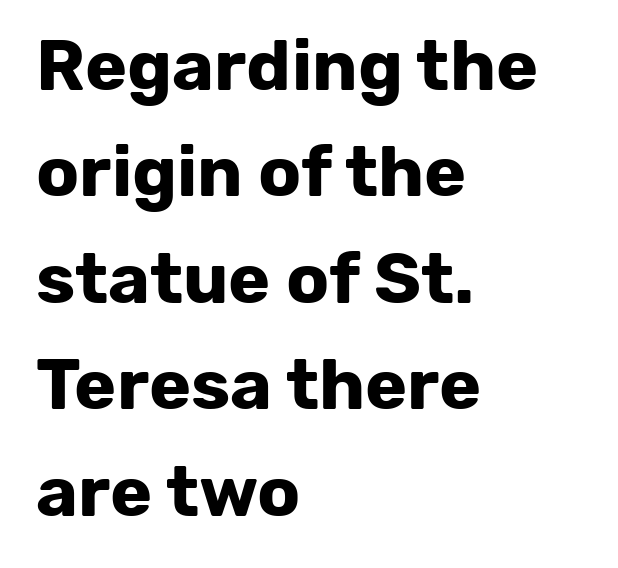
{"serif": "no", "italic": "no", "bold": "yes", "weight": "bold", "width": "normal", "stroke_contrast": "low", "x_height": "medium", "monospaced": "no", "underline": "no", "align": "left", "line_spacing": "normal", "line_spacing_ratio": 1.5, "letter_spacing": "normal", "letter_spacing_em": 0.0, "glyph_px": 71}
